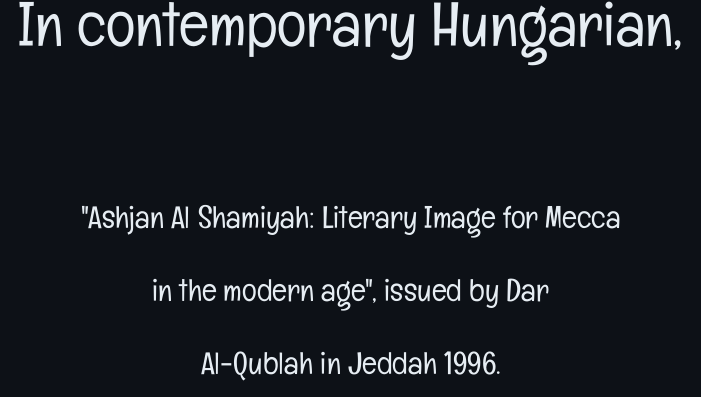
Q: Is the text bold? A: No.
Q: Is the text italic (slanted)? A: No, it is upright.
Q: Is the typeface a serif or a sans-serif typeface? A: Sans-serif.
Q: Is the text underlined? A: No.
Q: How is the paragraph aligned? A: Centered.
Q: Is the spacing between letters normal or unusually wide? A: Normal.
Q: Is the spacing between lines tight, normal or loose? A: Loose.
Q: Which block of text is set in a larger size, the first (top) or the second (bottom)? A: The first (top) one.
Q: Width (condensed, normal, or wide)? A: Condensed.
Q: Stroke contrast? A: Low.
Q: x-height? A: Medium.
Q: Monospaced? A: No.
